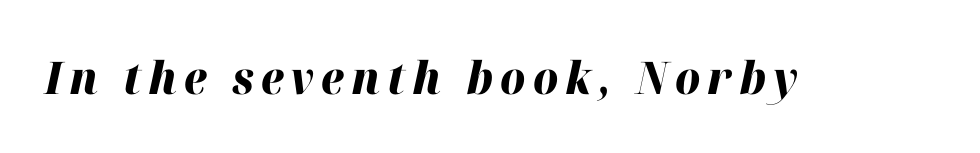
{"italic": "yes", "lean": "right", "slant_degrees": 12, "bold": "yes", "weight": "heavy", "width": "normal", "stroke_contrast": "high", "x_height": "medium", "monospaced": "no", "underline": "no", "glyph_px": 45}
